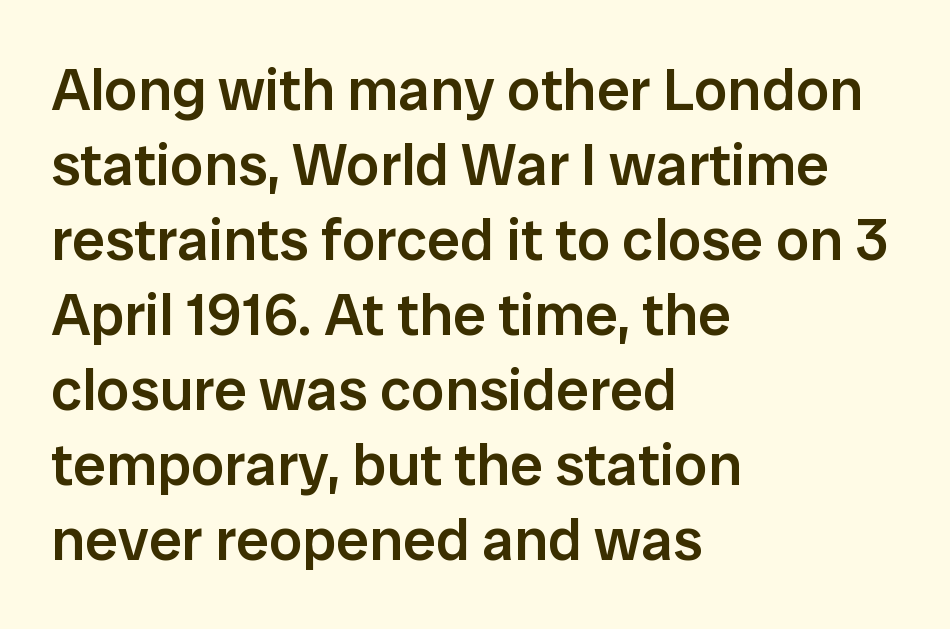
Q: Is the text bold? A: Semi-bold.
Q: Is the text italic (slanted)? A: No, it is upright.
Q: Is the typeface a serif or a sans-serif typeface? A: Sans-serif.
Q: Is the text underlined? A: No.
Q: How is the paragraph aligned? A: Left-aligned.
Q: Is the spacing between letters normal or unusually wide? A: Normal.
Q: Is the spacing between lines tight, normal or loose? A: Normal.
Q: Width (condensed, normal, or wide)? A: Normal.
Q: Stroke contrast? A: Low.
Q: x-height? A: Medium.
Q: Monospaced? A: No.
